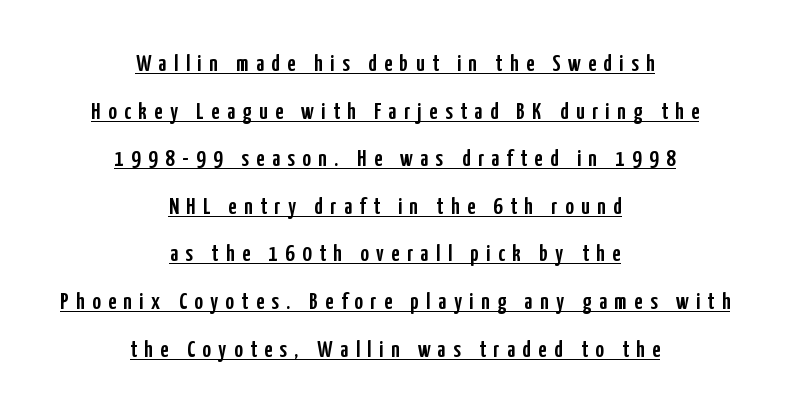
The image shows 23 px text type, upright; set centered, loose line spacing (2.07x), unusually wide letter spacing (+0.33 em), underlined.
